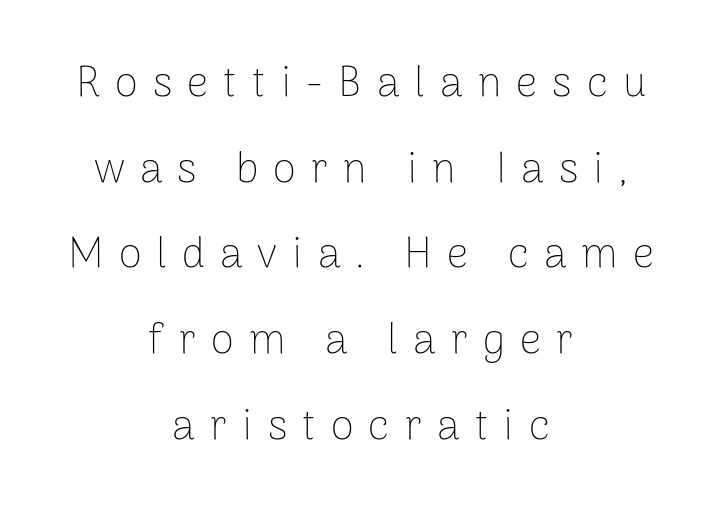
{"serif": "no", "italic": "no", "bold": "no", "weight": "thin", "width": "normal", "stroke_contrast": "low", "x_height": "medium", "monospaced": "no", "underline": "no", "align": "center", "line_spacing": "loose", "line_spacing_ratio": 2.04, "letter_spacing": "wide", "letter_spacing_em": 0.36, "glyph_px": 42}
